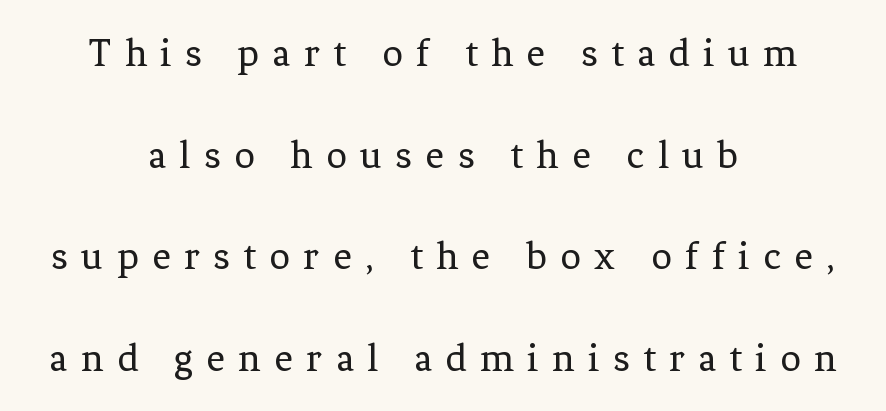
Q: Is the text bold? A: No.
Q: Is the text italic (slanted)? A: No, it is upright.
Q: Is the typeface a serif or a sans-serif typeface? A: Serif.
Q: Is the text underlined? A: No.
Q: How is the paragraph aligned? A: Centered.
Q: Is the spacing between letters normal or unusually wide? A: Unusually wide.
Q: Is the spacing between lines tight, normal or loose? A: Loose.
Q: Width (condensed, normal, or wide)? A: Normal.
Q: Stroke contrast? A: Low.
Q: x-height? A: Medium.
Q: Monospaced? A: No.
